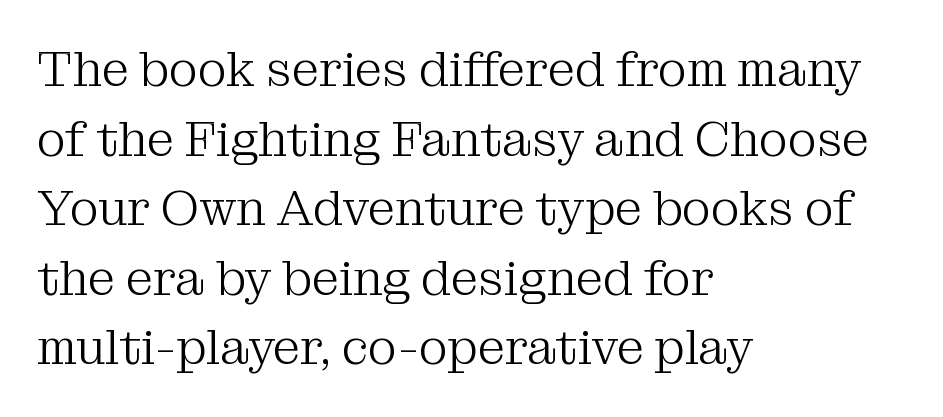
Q: Is the text bold? A: No.
Q: Is the text italic (slanted)? A: No, it is upright.
Q: Is the typeface a serif or a sans-serif typeface? A: Serif.
Q: Is the text underlined? A: No.
Q: How is the paragraph aligned? A: Left-aligned.
Q: Is the spacing between letters normal or unusually wide? A: Normal.
Q: Is the spacing between lines tight, normal or loose? A: Normal.
Q: Width (condensed, normal, or wide)? A: Normal.
Q: Stroke contrast? A: Medium.
Q: x-height? A: Medium.
Q: Monospaced? A: No.
